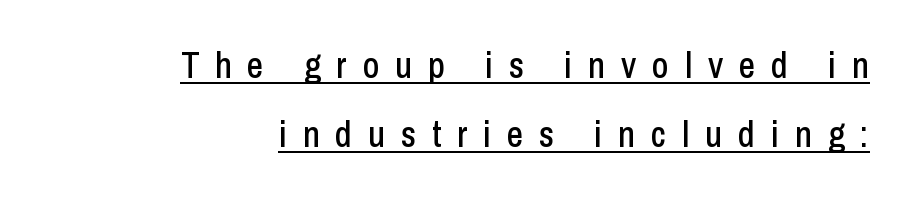
Varying glyph widths throughout — classic text-font behaviour. Notice how the passage keeps a crisp vertical edge on the right only. The letters stand straight up with perfectly vertical stems. The string is rendered with underlining switched on.
